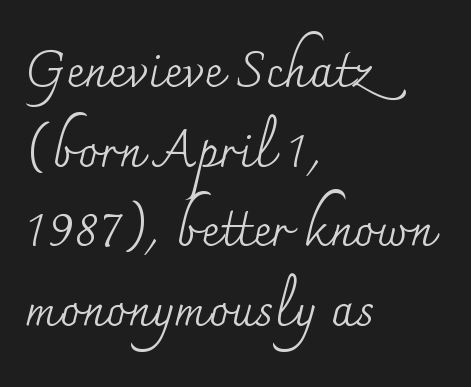
This sample uses a serif face. Looks like regular typesetting: each glyph gets only the width it needs. Reading down the block, your eye returns to a fixed left position each line. The characters are drawn with everyday or finer stroke widths. Descenders hang freely into open space.
